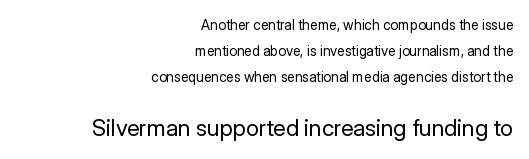
The image shows 23 px text type, upright; set right-aligned, line spacing 1.87x, normal letter spacing, not underlined; the second (bottom) block is 1.64x larger.
